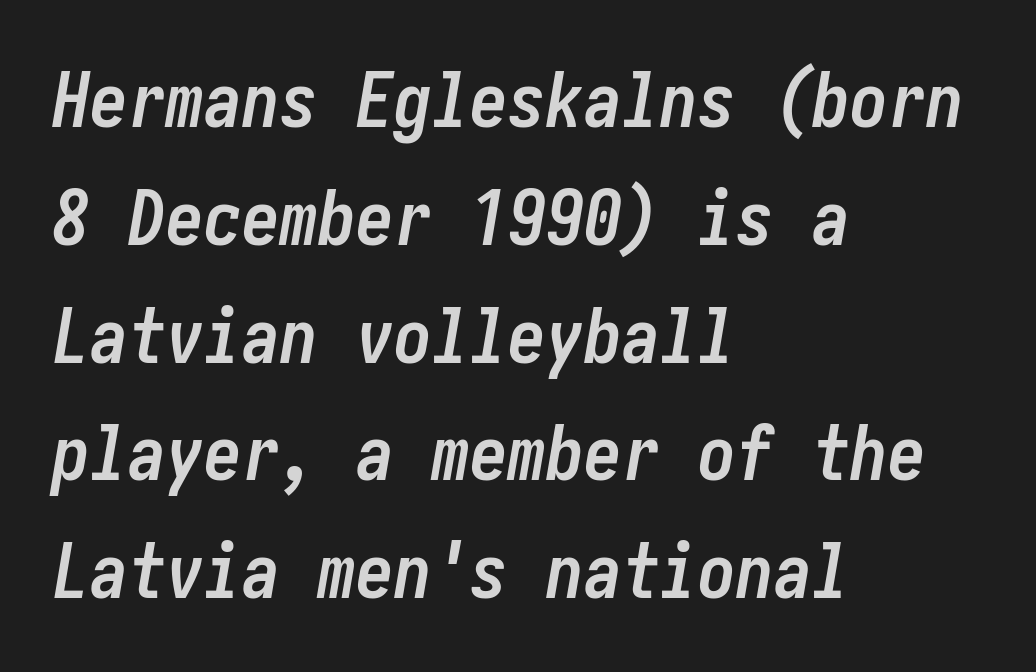
Q: Is the text bold? A: Yes.
Q: Is the text italic (slanted)? A: Yes, it leans right by about 10 degrees.
Q: Is the text underlined? A: No.
Q: How is the paragraph aligned? A: Left-aligned.
Q: Is the spacing between letters normal or unusually wide? A: Normal.
Q: Is the spacing between lines tight, normal or loose? A: Normal.
Q: Width (condensed, normal, or wide)? A: Condensed.
Q: Stroke contrast? A: Low.
Q: x-height? A: Medium.
